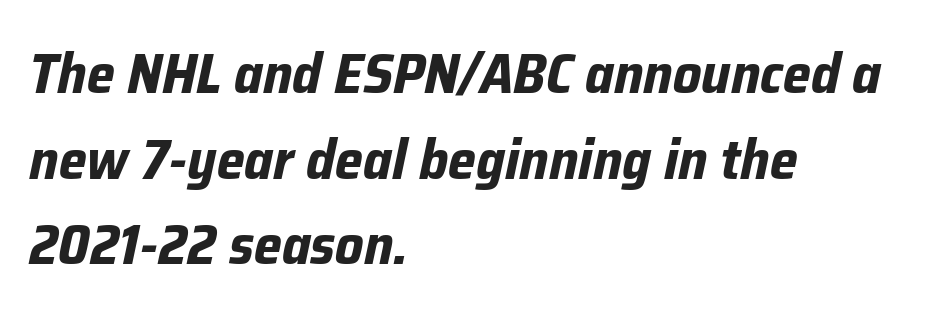
Q: Is the text bold? A: Yes.
Q: Is the text italic (slanted)? A: Yes, it leans right by about 12 degrees.
Q: Is the text underlined? A: No.
Q: How is the paragraph aligned? A: Left-aligned.
Q: Is the spacing between letters normal or unusually wide? A: Normal.
Q: Is the spacing between lines tight, normal or loose? A: Normal.
Q: Width (condensed, normal, or wide)? A: Normal.
Q: Stroke contrast? A: Low.
Q: x-height? A: Medium.
Q: Monospaced? A: No.
